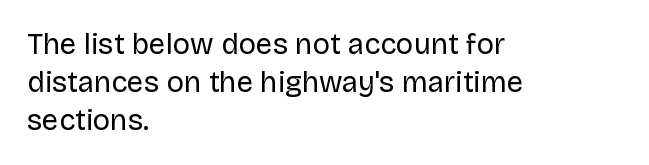
Q: Is the text bold? A: No.
Q: Is the text italic (slanted)? A: No, it is upright.
Q: Is the typeface a serif or a sans-serif typeface? A: Sans-serif.
Q: Is the text underlined? A: No.
Q: How is the paragraph aligned? A: Left-aligned.
Q: Is the spacing between letters normal or unusually wide? A: Normal.
Q: Is the spacing between lines tight, normal or loose? A: Normal.
Q: Width (condensed, normal, or wide)? A: Normal.
Q: Stroke contrast? A: Low.
Q: x-height? A: Large.
Q: Monospaced? A: No.
